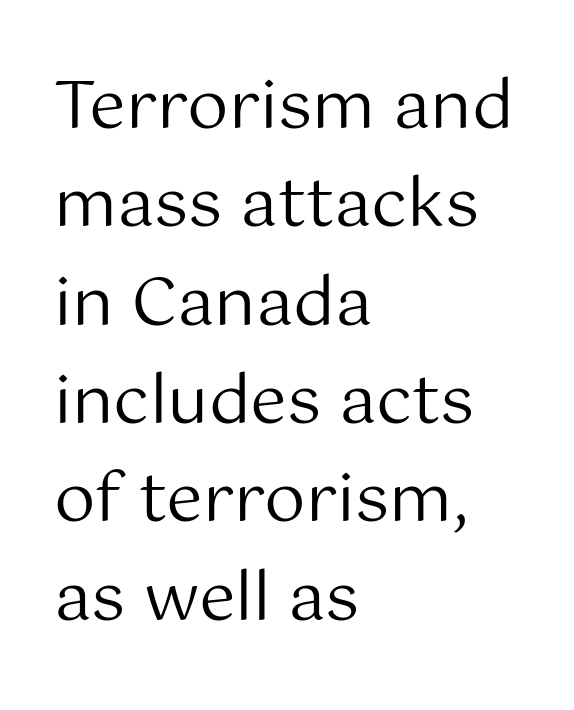
Q: Is the text bold? A: No.
Q: Is the text italic (slanted)? A: No, it is upright.
Q: Is the typeface a serif or a sans-serif typeface? A: Sans-serif.
Q: Is the text underlined? A: No.
Q: How is the paragraph aligned? A: Left-aligned.
Q: Is the spacing between letters normal or unusually wide? A: Normal.
Q: Is the spacing between lines tight, normal or loose? A: Normal.
Q: Width (condensed, normal, or wide)? A: Normal.
Q: Stroke contrast? A: Medium.
Q: x-height? A: Medium.
Q: Monospaced? A: No.
